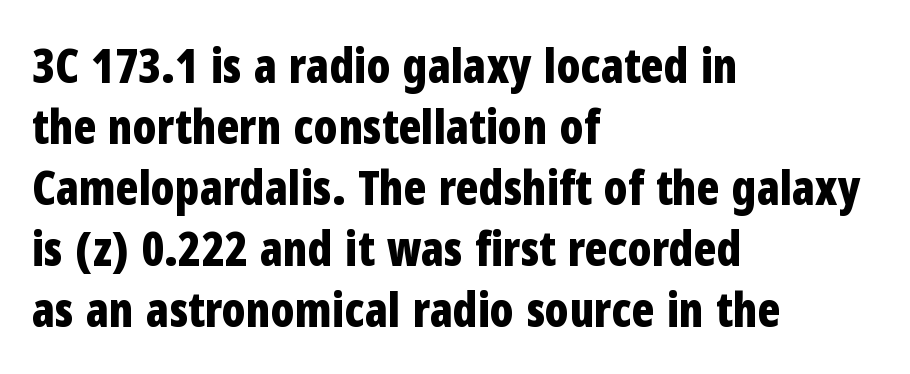
{"serif": "no", "italic": "no", "bold": "yes", "weight": "bold", "width": "condensed", "stroke_contrast": "low", "x_height": "medium", "monospaced": "no", "underline": "no", "align": "left", "line_spacing": "normal", "line_spacing_ratio": 1.3, "letter_spacing": "normal", "letter_spacing_em": 0.0, "glyph_px": 47}
